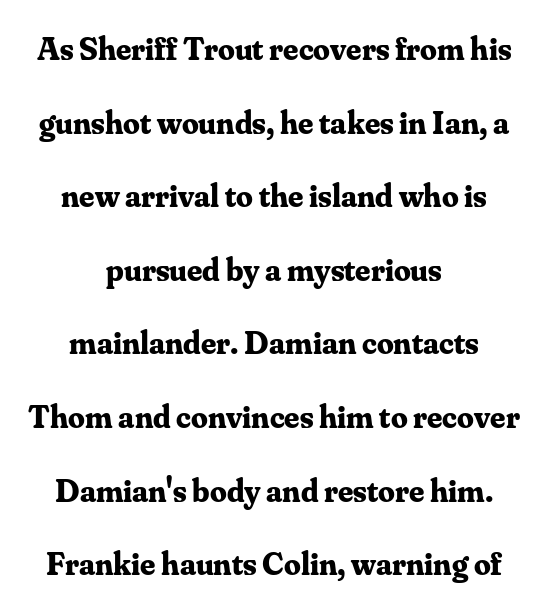
Q: Is the text bold? A: Yes.
Q: Is the text italic (slanted)? A: No, it is upright.
Q: Is the typeface a serif or a sans-serif typeface? A: Serif.
Q: Is the text underlined? A: No.
Q: How is the paragraph aligned? A: Centered.
Q: Is the spacing between letters normal or unusually wide? A: Normal.
Q: Is the spacing between lines tight, normal or loose? A: Loose.
Q: Width (condensed, normal, or wide)? A: Normal.
Q: Stroke contrast? A: Medium.
Q: x-height? A: Small.
Q: Monospaced? A: No.
